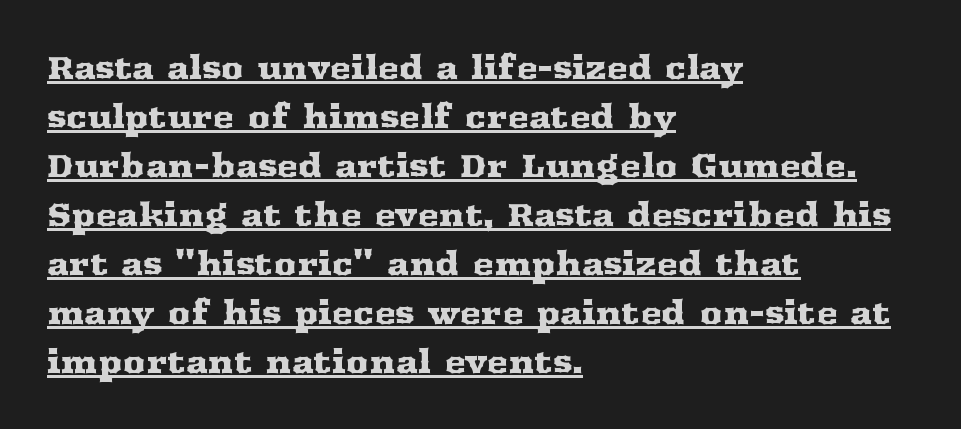
The passage shown is typed in a proportional face where columns would drift. How are the letters spaced? Ordinarily, with no added tracking. Regular leading. Descenders here cross a horizontal rule under the line. Does the lettering tilt? It doesn't — this is upright.
